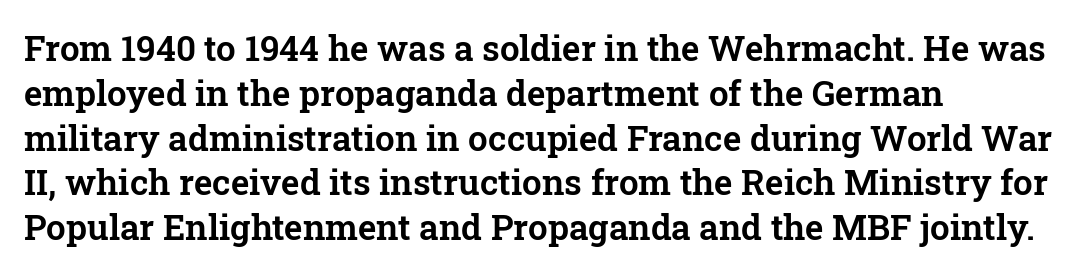
Q: Is the text italic (slanted)? A: No, it is upright.
Q: Is the typeface a serif or a sans-serif typeface? A: Serif.
Q: Is the text underlined? A: No.
Q: How is the paragraph aligned? A: Left-aligned.
Q: Is the spacing between letters normal or unusually wide? A: Normal.
Q: Is the spacing between lines tight, normal or loose? A: Normal.
Q: Width (condensed, normal, or wide)? A: Normal.
Q: Stroke contrast? A: Low.
Q: x-height? A: Medium.
Q: Monospaced? A: No.
